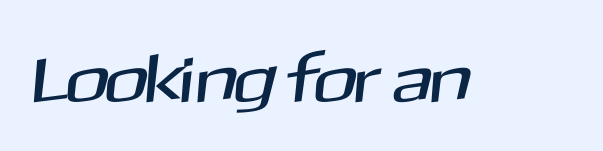
{"serif": "no", "width": "normal", "stroke_contrast": "medium", "x_height": "medium", "monospaced": "no", "underline": "no", "letter_spacing": "normal", "letter_spacing_em": 0.0, "glyph_px": 68}
